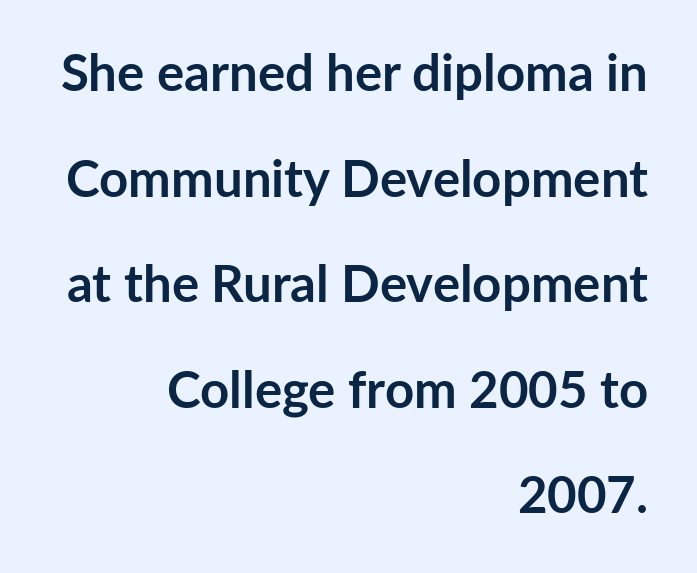
The image shows 51 px semibold sans-serif type, upright; set right-aligned, loose line spacing (2.07x), normal letter spacing, not underlined; low stroke contrast and a medium x-height.
